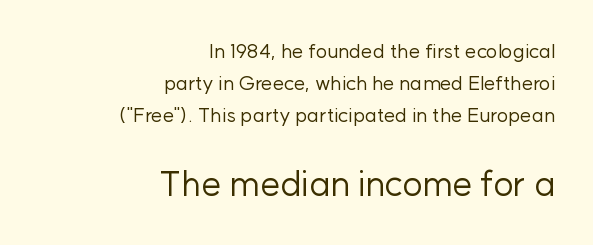
Vertical strokes here are truly vertical. Think standard paragraph weight, or any step lighter than that. Top chunk: small. Bottom chunk: large. This sample uses a sans-serif face. Looks like regular typesetting: each glyph gets only the width it needs.
